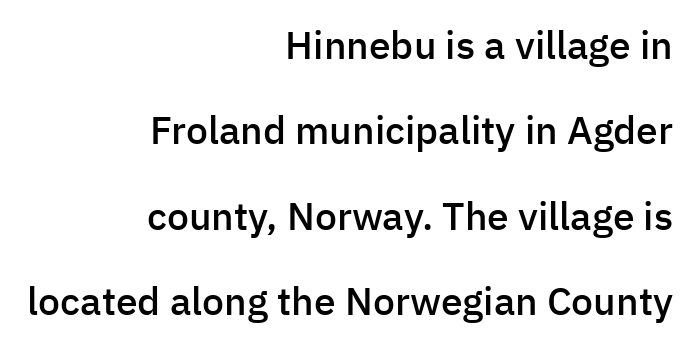
{"serif": "no", "italic": "no", "bold": "semi", "weight": "semibold", "width": "normal", "stroke_contrast": "low", "x_height": "medium", "monospaced": "no", "underline": "no", "align": "right", "line_spacing": "loose", "line_spacing_ratio": 2.19, "letter_spacing": "normal", "letter_spacing_em": 0.0, "glyph_px": 39}
